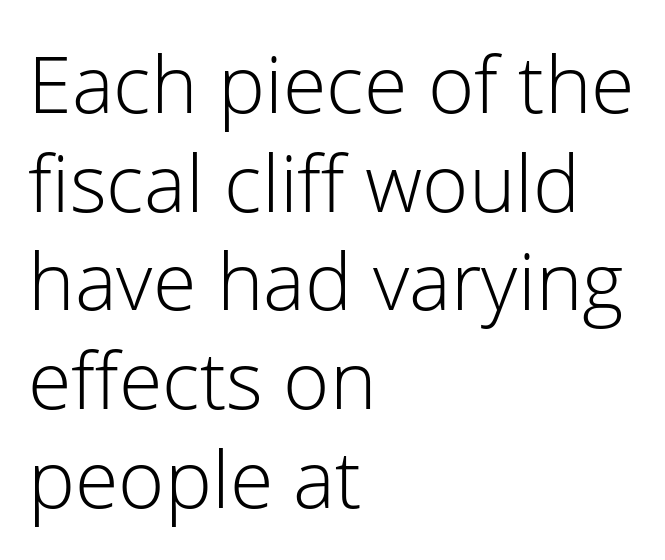
{"serif": "no", "italic": "no", "bold": "no", "weight": "light", "width": "normal", "stroke_contrast": "low", "x_height": "medium", "monospaced": "no", "underline": "no", "align": "left", "line_spacing": "normal", "line_spacing_ratio": 1.25, "letter_spacing": "normal", "letter_spacing_em": 0.0, "glyph_px": 79}
